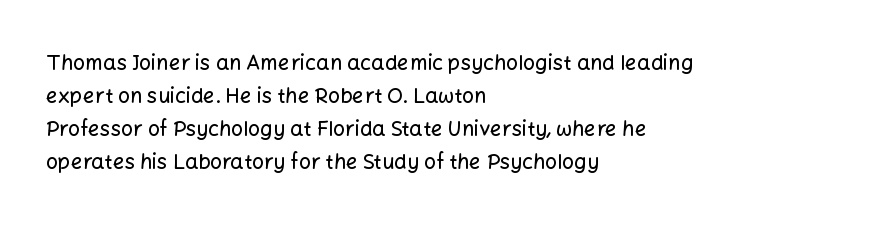
Do the letters lean? They stand straight. You could call the tracking neutral — neither tight nor loose. The passage shown is not underscored anywhere. The ragged edge is on the right, which tells us the setting is flush left. Students, observe: this is what conventionally led text looks like.
